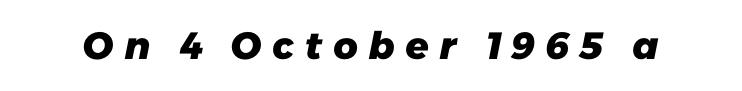
Type without underlining. Is this a fixed-width face? No — the glyphs have proportional, varying widths. The type family on display is of the sans-serif kind. The tracking jumps out immediately: characters are airy and widely separated. Heavy-handed strokes throughout: this text is bold.
